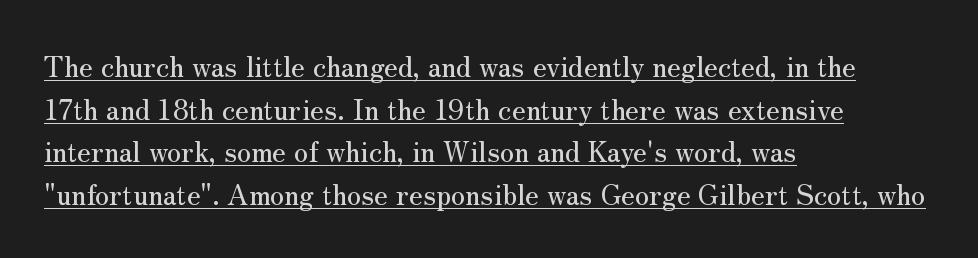
{"serif": "yes", "italic": "no", "width": "normal", "stroke_contrast": "medium", "x_height": "small", "monospaced": "no", "underline": "yes", "align": "left", "line_spacing": "normal", "line_spacing_ratio": 1.52, "letter_spacing": "normal", "letter_spacing_em": 0.0, "glyph_px": 28}
